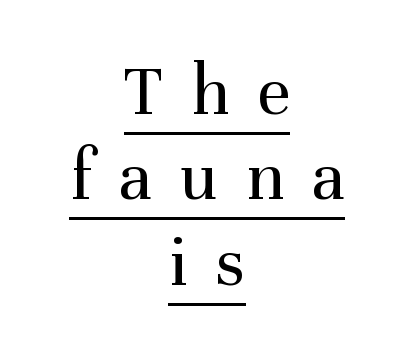
Q: Is the text bold? A: No.
Q: Is the text italic (slanted)? A: No, it is upright.
Q: Is the typeface a serif or a sans-serif typeface? A: Serif.
Q: Is the text underlined? A: Yes.
Q: How is the paragraph aligned? A: Centered.
Q: Is the spacing between letters normal or unusually wide? A: Unusually wide.
Q: Width (condensed, normal, or wide)? A: Normal.
Q: Stroke contrast? A: Medium.
Q: x-height? A: Medium.
Q: Monospaced? A: No.
